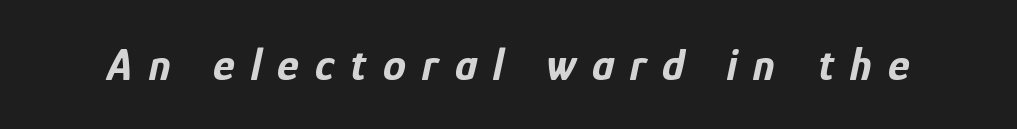
{"italic": "yes", "lean": "right", "slant_degrees": 12, "bold": "yes", "weight": "bold", "width": "condensed", "stroke_contrast": "low", "x_height": "medium", "monospaced": "no", "underline": "no", "letter_spacing": "wide", "letter_spacing_em": 0.35, "glyph_px": 46}
